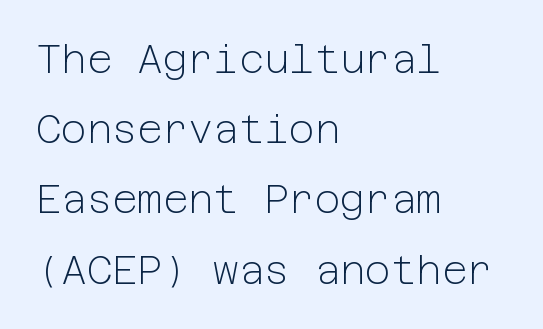
{"serif": "no", "italic": "no", "bold": "no", "weight": "light", "width": "normal", "stroke_contrast": "low", "x_height": "medium", "underline": "no", "align": "left", "line_spacing_ratio": 1.8, "letter_spacing": "normal", "letter_spacing_em": 0.0, "glyph_px": 39}
